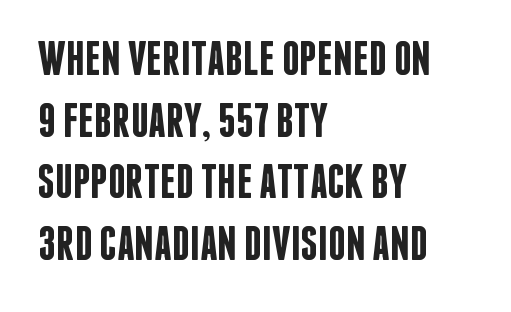
Q: Is the text bold? A: Semi-bold.
Q: Is the text italic (slanted)? A: No, it is upright.
Q: Is the typeface a serif or a sans-serif typeface? A: Sans-serif.
Q: Is the text underlined? A: No.
Q: How is the paragraph aligned? A: Left-aligned.
Q: Is the spacing between letters normal or unusually wide? A: Normal.
Q: Is the spacing between lines tight, normal or loose? A: Normal.
Q: Width (condensed, normal, or wide)? A: Condensed.
Q: Stroke contrast? A: Low.
Q: x-height? A: Large.
Q: Monospaced? A: No.
